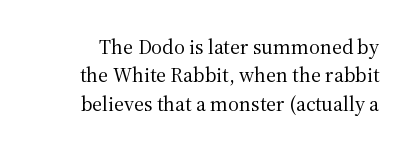
Q: Is the text bold? A: No.
Q: Is the text italic (slanted)? A: No, it is upright.
Q: Is the text underlined? A: No.
Q: Is the spacing between letters normal or unusually wide? A: Normal.
Q: Is the spacing between lines tight, normal or loose? A: Normal.
